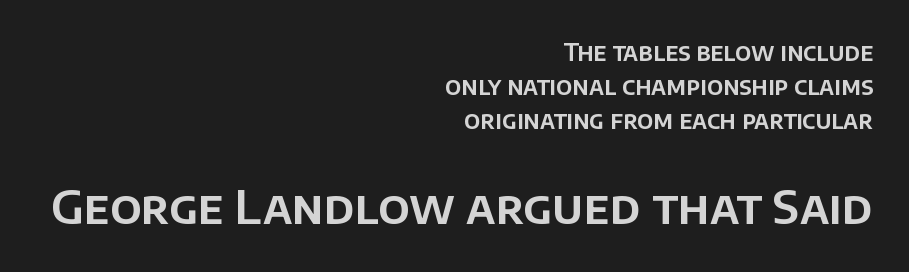
Line spacing here is normal. Honestly, the letter spacing is just normal — you wouldn't notice it. It's the straight-up-and-down kind of type. Note the varied advance widths — an 'i' is clearly narrower than an 'm'. The strip under each line holds only bare page.
